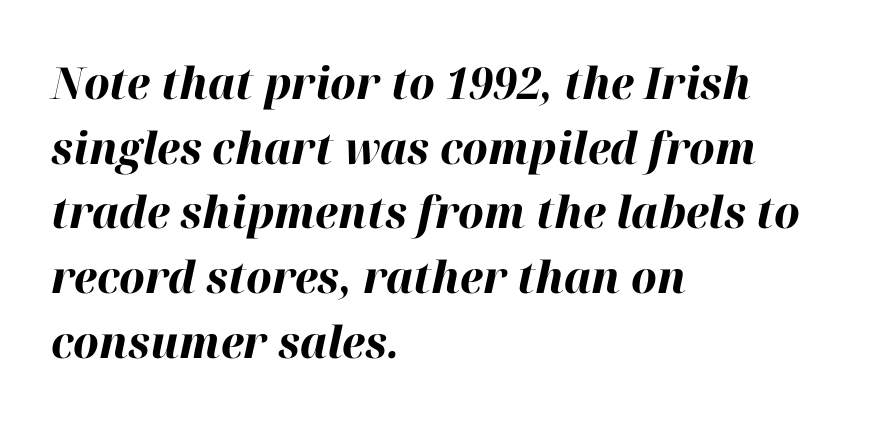
The image shows 44 px bold type, italic (leaning right); set left-aligned, normal line spacing (1.47x), normal letter spacing, not underlined; high stroke contrast and a medium x-height.
